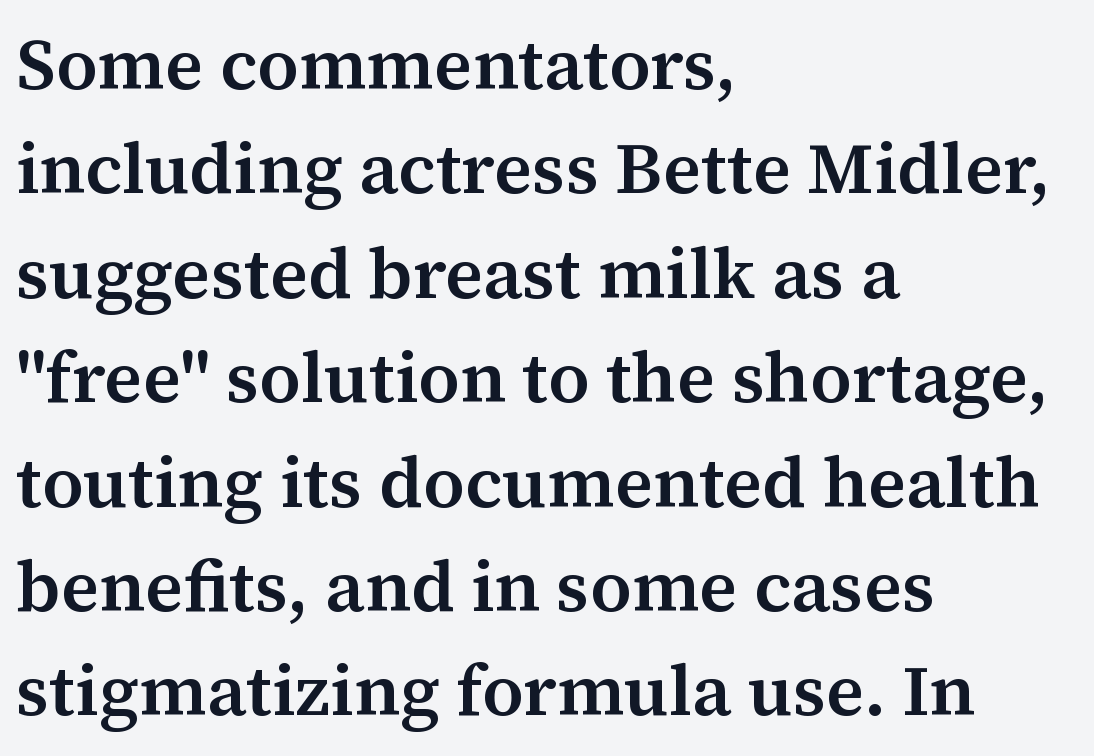
The image shows 72 px semibold serif type, upright; set left-aligned, normal line spacing (1.45x), normal letter spacing, not underlined; medium stroke contrast and a medium x-height.
